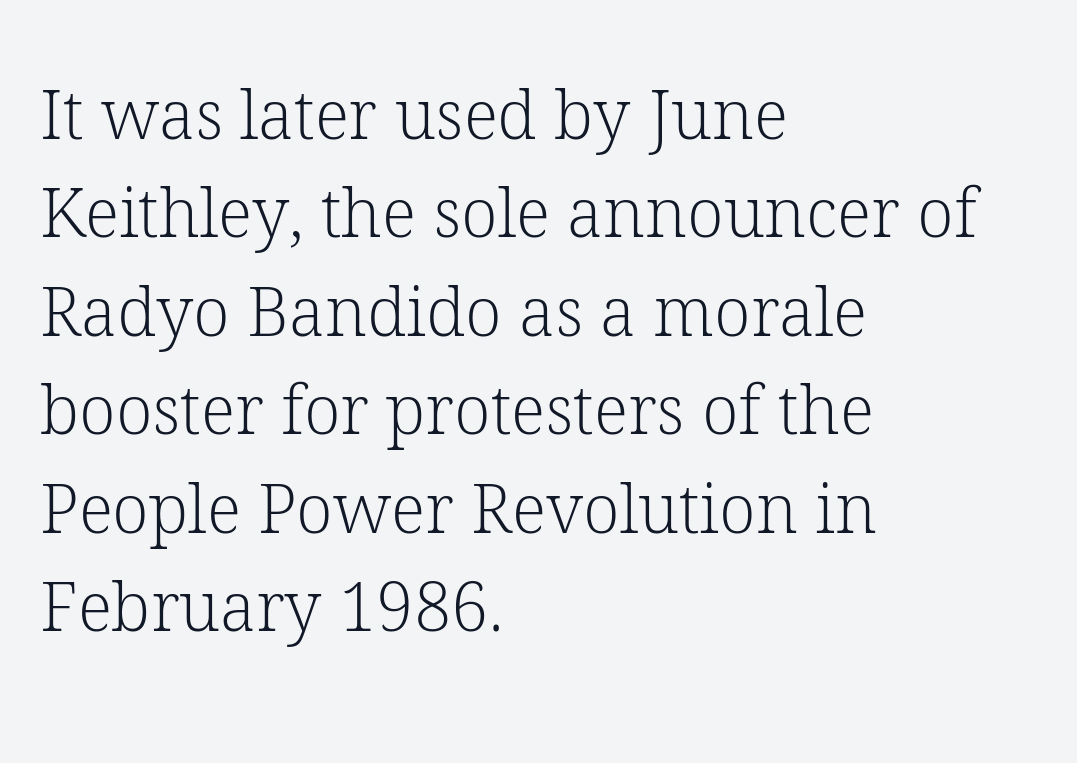
The image shows 67 px light serif type, upright; set left-aligned, normal line spacing (1.47x), normal letter spacing, not underlined; low stroke contrast and a medium x-height.
